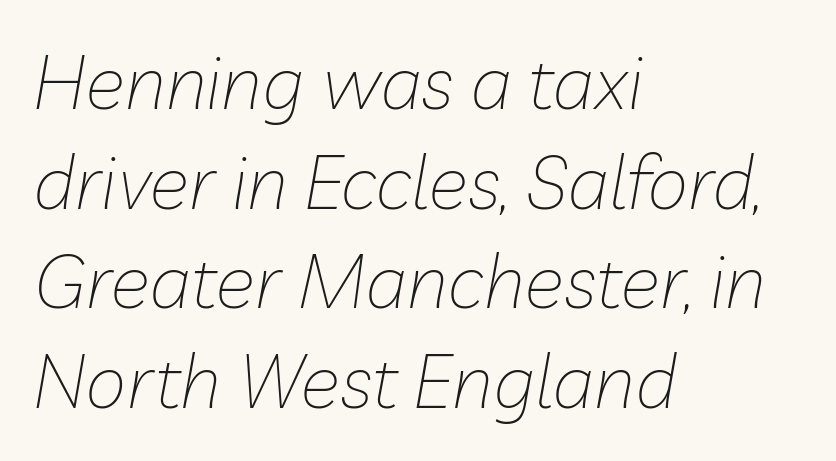
The image shows 75 px thin type, italic (leaning right); set left-aligned, normal line spacing (1.33x), normal letter spacing, not underlined; low stroke contrast and a medium x-height.
